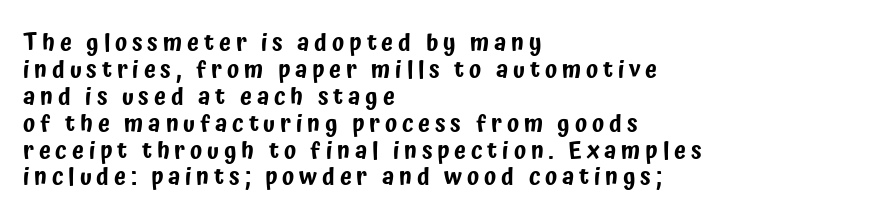
{"italic": "no", "underline": "no", "align": "left", "line_spacing": "tight", "line_spacing_ratio": 1.12, "letter_spacing": "wide", "letter_spacing_em": 0.2, "glyph_px": 24}
